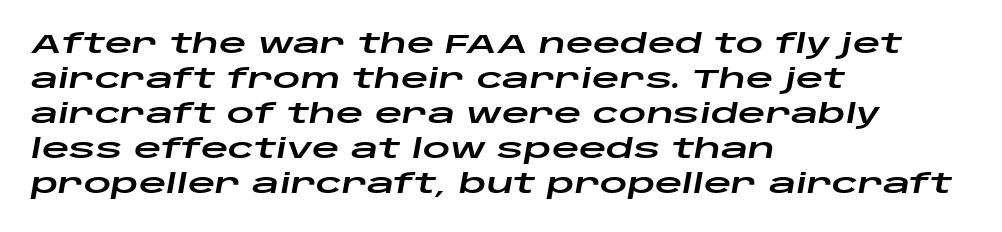
Q: Is the text italic (slanted)? A: Yes, it leans right by about 10 degrees.
Q: Is the text underlined? A: No.
Q: How is the paragraph aligned? A: Left-aligned.
Q: Is the spacing between letters normal or unusually wide? A: Normal.
Q: Is the spacing between lines tight, normal or loose? A: Normal.
